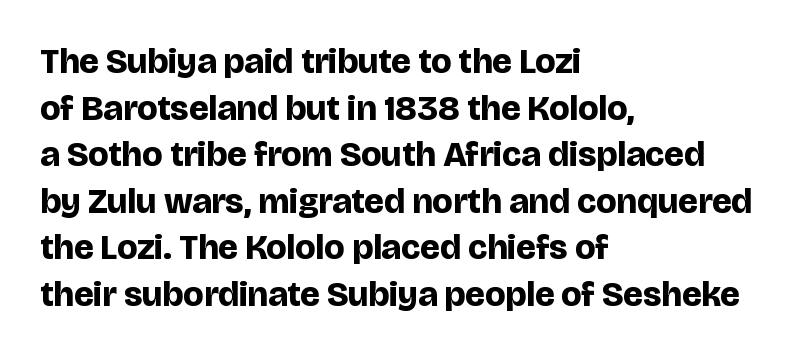
Horizontal alignment here is leftward, the default for most running prose. The baseline area is clear. Do the letters lean? They stand straight. Does the type have serifs? No, each stem ends abruptly. These lines are rendered in a variable-pitch font.
